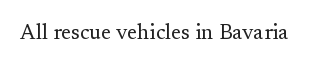
The passage shown is not underscored anywhere. The font's upright variant was chosen for this text. Stems here are at most as thick as an everyday book face. Observe the ordinary spacing: letters are neighbours, not strangers.
